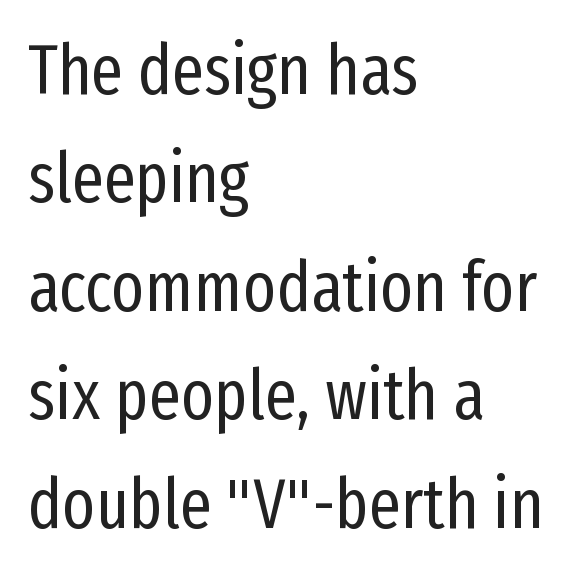
{"serif": "no", "italic": "no", "bold": "no", "weight": "regular", "width": "condensed", "stroke_contrast": "low", "x_height": "medium", "monospaced": "no", "underline": "no", "align": "left", "line_spacing": "normal", "line_spacing_ratio": 1.55, "letter_spacing": "normal", "letter_spacing_em": 0.0, "glyph_px": 70}
